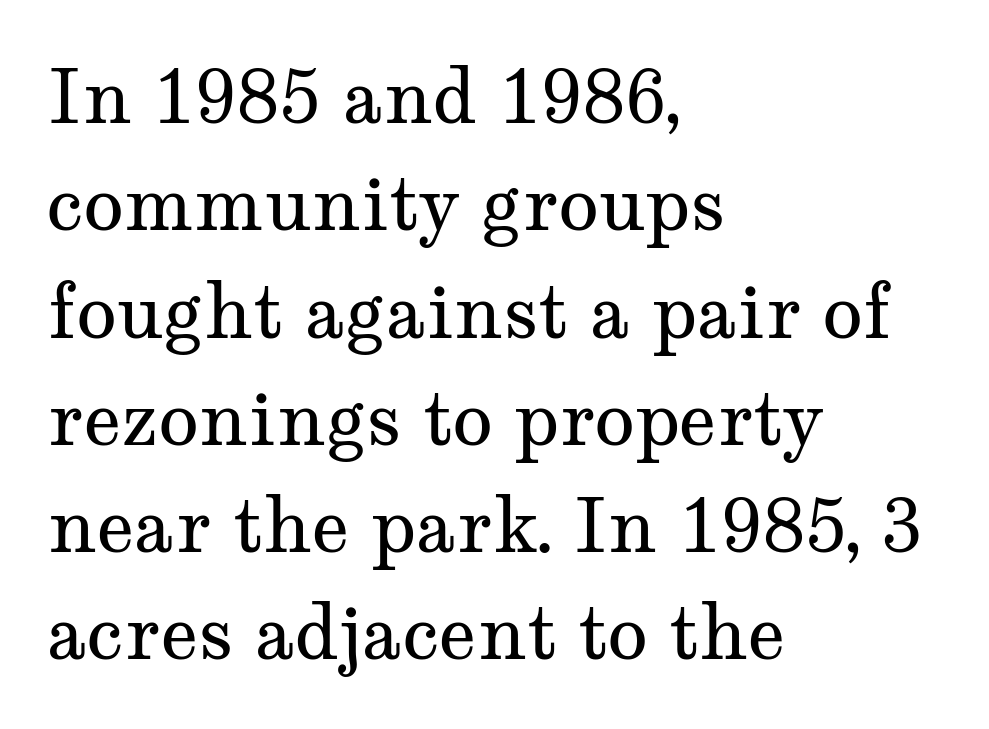
Characters follow at the spacing the type designer built in. The letters advance in unequal steps, a hallmark of proportional type. Lines of text with bare space underneath. Stems and bowls with no extra thickness — not bold. Does the lettering tilt? It doesn't — this is upright. Short and long lines alike share a common starting point at left.
